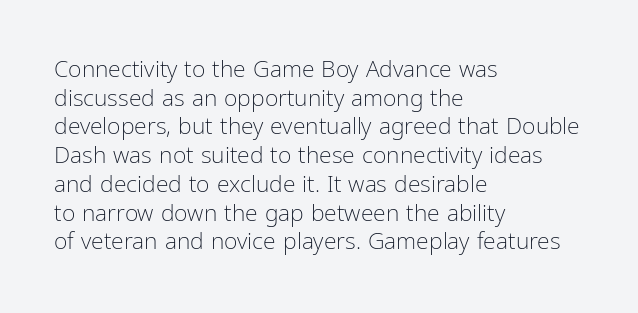
Q: Is the text bold? A: No.
Q: Is the text italic (slanted)? A: No, it is upright.
Q: Is the text underlined? A: No.
Q: How is the paragraph aligned? A: Left-aligned.
Q: Is the spacing between letters normal or unusually wide? A: Normal.
Q: Is the spacing between lines tight, normal or loose? A: Normal.
